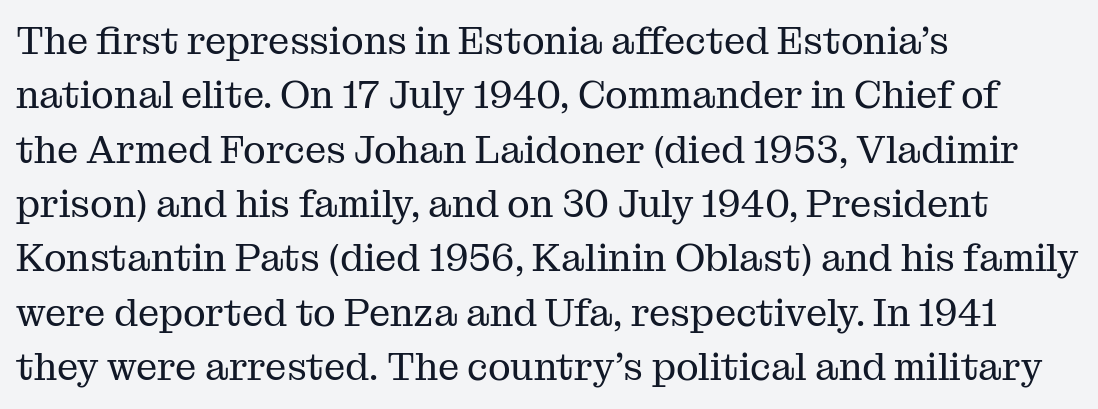
Q: Is the text bold? A: No.
Q: Is the text italic (slanted)? A: No, it is upright.
Q: Is the typeface a serif or a sans-serif typeface? A: Serif.
Q: Is the text underlined? A: No.
Q: How is the paragraph aligned? A: Left-aligned.
Q: Is the spacing between letters normal or unusually wide? A: Normal.
Q: Is the spacing between lines tight, normal or loose? A: Normal.
Q: Width (condensed, normal, or wide)? A: Normal.
Q: Stroke contrast? A: Medium.
Q: x-height? A: Medium.
Q: Monospaced? A: No.
